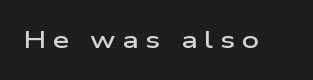
Q: Is the text bold? A: Semi-bold.
Q: Is the text italic (slanted)? A: No, it is upright.
Q: Is the text underlined? A: No.
Q: Is the spacing between letters normal or unusually wide? A: Unusually wide.
